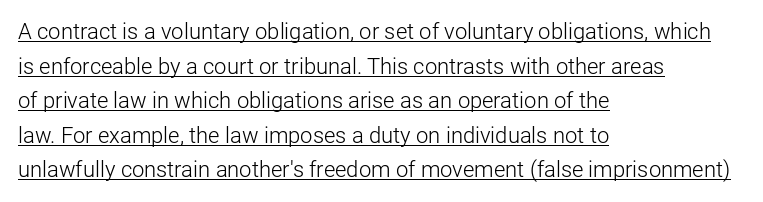
The image shows 22 px text type, upright; set left-aligned, normal line spacing (1.57x), normal letter spacing, underlined.
